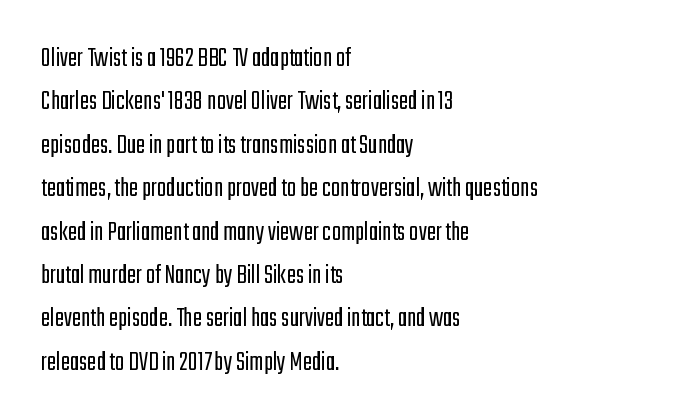
The image shows 28 px light, condensed sans-serif type, upright; set left-aligned, normal line spacing (1.55x), normal letter spacing, not underlined; low stroke contrast and a medium x-height.
